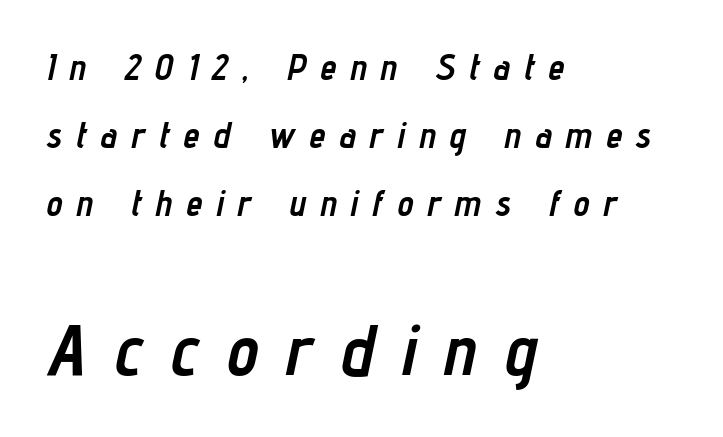
The image shows 71 px semibold, condensed type, italic (leaning right); set left-aligned, line spacing 1.89x, unusually wide letter spacing (+0.4 em), not underlined; the second (bottom) block is 1.97x larger; low stroke contrast and a medium x-height.
